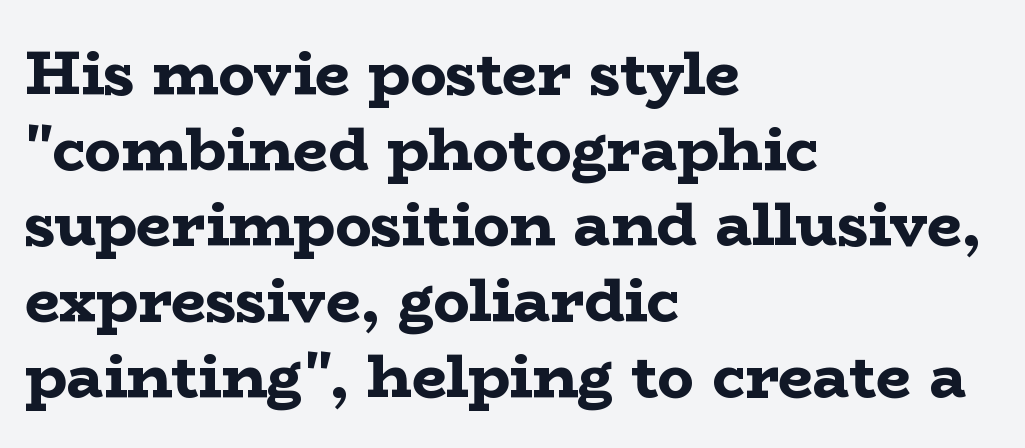
The image shows 61 px bold, wide serif type, upright; set left-aligned, line spacing 1.24x, normal letter spacing, not underlined; low stroke contrast and a medium x-height.
